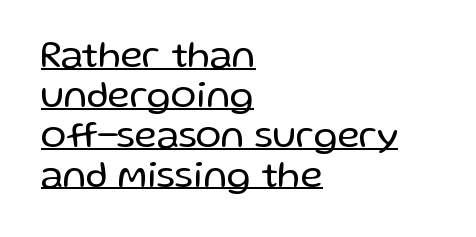
If you measured baseline to baseline, you'd find a short distance. This is underlined copy, the kind a proofreader might mark for attention. Tracking here is standard; glyphs follow each other at the usual distance. Notice how the passage keeps a crisp vertical edge on the left only. A light-to-regular cut is what we see here.
